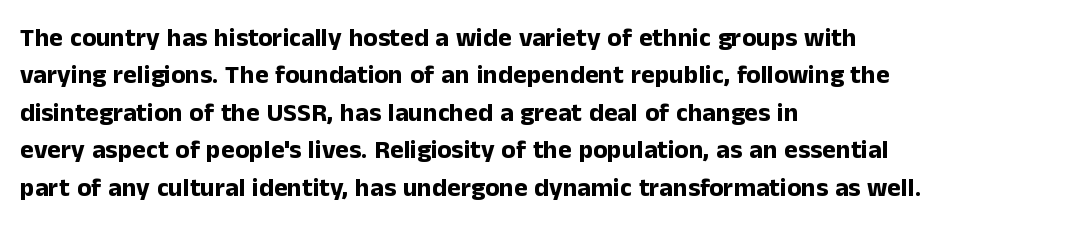
{"italic": "no", "bold": "yes", "underline": "no", "align": "left", "line_spacing": "normal", "line_spacing_ratio": 1.44, "letter_spacing": "normal", "letter_spacing_em": 0.0, "glyph_px": 26}
